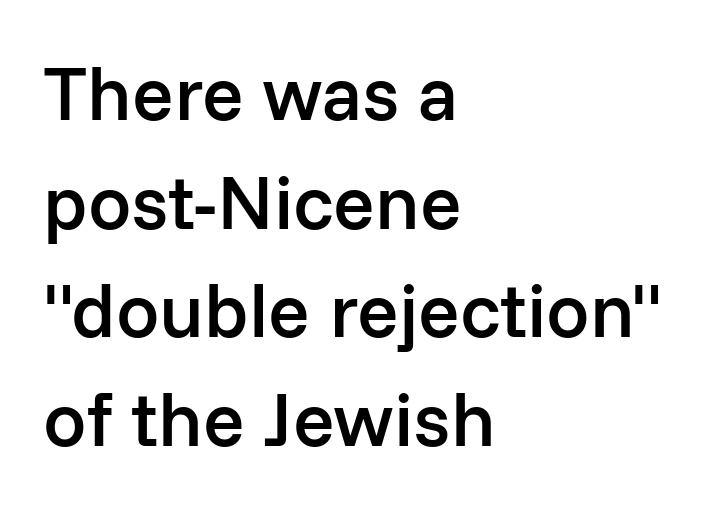
The image shows 77 px semibold sans-serif type, upright; set left-aligned, normal line spacing (1.41x), normal letter spacing, not underlined; low stroke contrast and a medium x-height.
